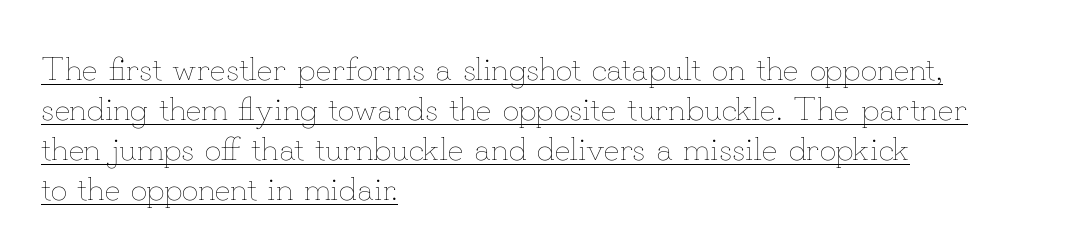
Q: Is the text bold? A: No.
Q: Is the text italic (slanted)? A: No, it is upright.
Q: Is the text underlined? A: Yes.
Q: How is the paragraph aligned? A: Left-aligned.
Q: Is the spacing between letters normal or unusually wide? A: Normal.
Q: Width (condensed, normal, or wide)? A: Normal.
Q: Stroke contrast? A: Low.
Q: x-height? A: Small.
Q: Monospaced? A: No.
